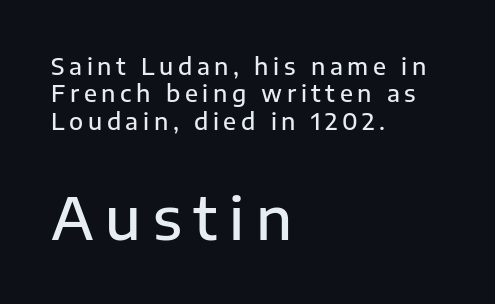
{"serif": "no", "italic": "no", "bold": "semi", "weight": "semibold", "width": "normal", "stroke_contrast": "low", "x_height": "medium", "monospaced": "no", "underline": "no", "align": "left", "line_spacing_ratio": 1.19, "letter_spacing": "wide", "letter_spacing_em": 0.2, "larger_block": "second", "size_ratio": 2.52, "glyph_px": 58}
